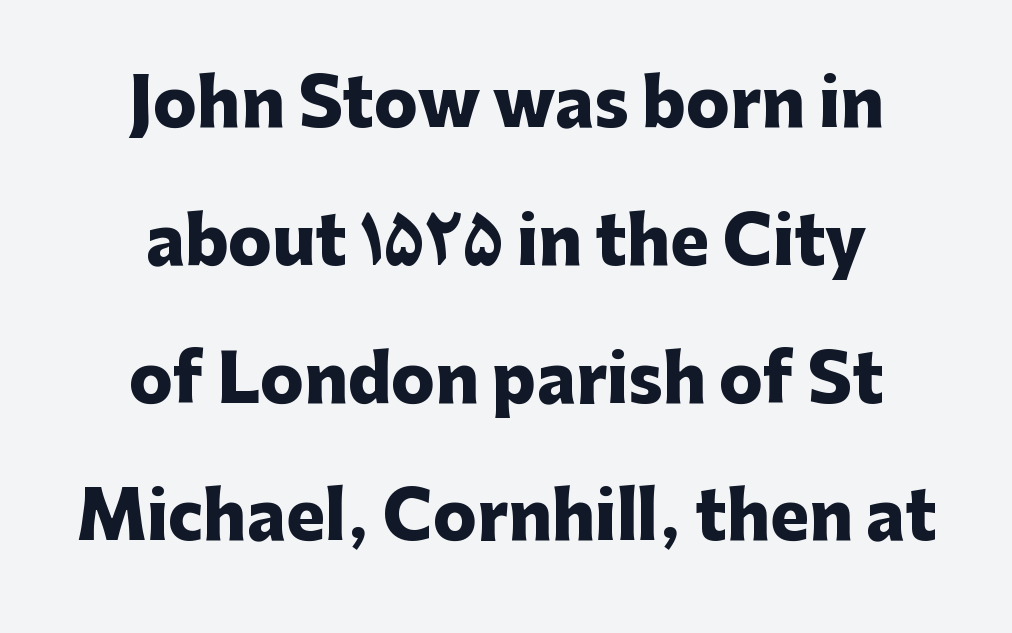
The image shows 65 px heavy sans-serif type, upright; set centered, loose line spacing (2.12x), normal letter spacing, not underlined; low stroke contrast and a medium x-height.
